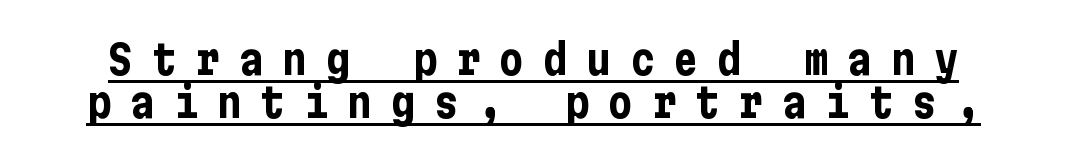
{"serif": "no", "italic": "no", "bold": "yes", "weight": "bold", "width": "condensed", "stroke_contrast": "low", "x_height": "medium", "underline": "yes", "line_spacing": "tight", "line_spacing_ratio": 1.05, "letter_spacing": "wide", "letter_spacing_em": 0.46, "glyph_px": 41}
